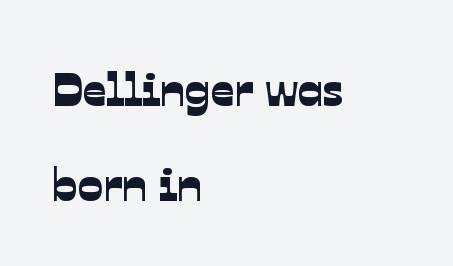
{"serif": "no", "width": "normal", "stroke_contrast": "low", "x_height": "medium", "monospaced": "no", "underline": "no", "align": "left", "line_spacing": "loose", "line_spacing_ratio": 2.02, "letter_spacing": "normal", "letter_spacing_em": 0.0, "glyph_px": 47}
